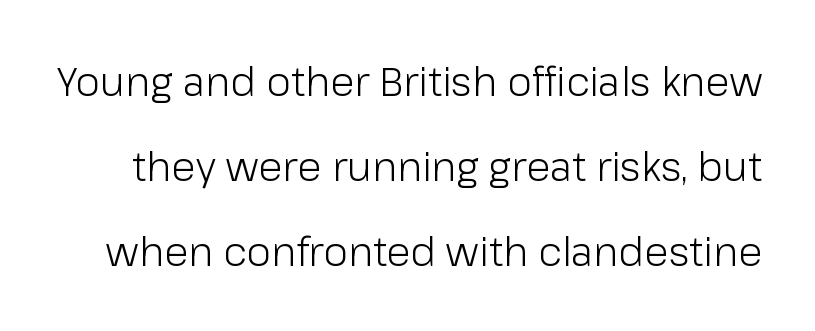
Q: Is the text bold? A: No.
Q: Is the text italic (slanted)? A: No, it is upright.
Q: Is the typeface a serif or a sans-serif typeface? A: Sans-serif.
Q: Is the text underlined? A: No.
Q: Is the spacing between letters normal or unusually wide? A: Normal.
Q: Is the spacing between lines tight, normal or loose? A: Loose.
Q: Width (condensed, normal, or wide)? A: Normal.
Q: Stroke contrast? A: Low.
Q: x-height? A: Medium.
Q: Monospaced? A: No.
